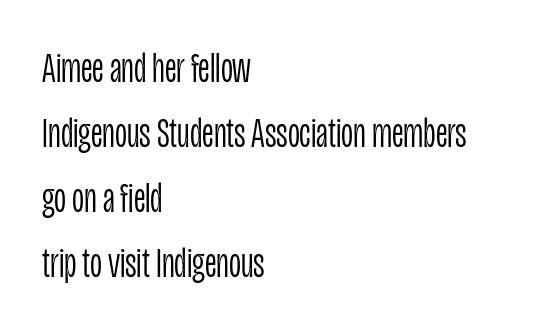
{"serif": "no", "italic": "no", "bold": "no", "weight": "light", "width": "condensed", "stroke_contrast": "low", "x_height": "large", "monospaced": "no", "underline": "no", "align": "left", "line_spacing": "normal", "line_spacing_ratio": 1.55, "letter_spacing": "normal", "letter_spacing_em": 0.0, "glyph_px": 42}
